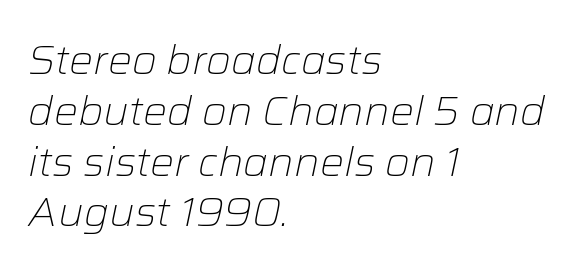
The image shows 40 px light type, italic (leaning right); set left-aligned, normal line spacing (1.27x), normal letter spacing, not underlined; low stroke contrast and a medium x-height.
